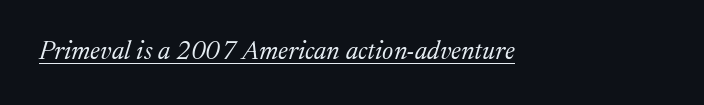
You could call the tracking neutral — neither tight nor loose. Vertical stems look standard width or narrower in stroke. Quick note: italic. Underlined type.
